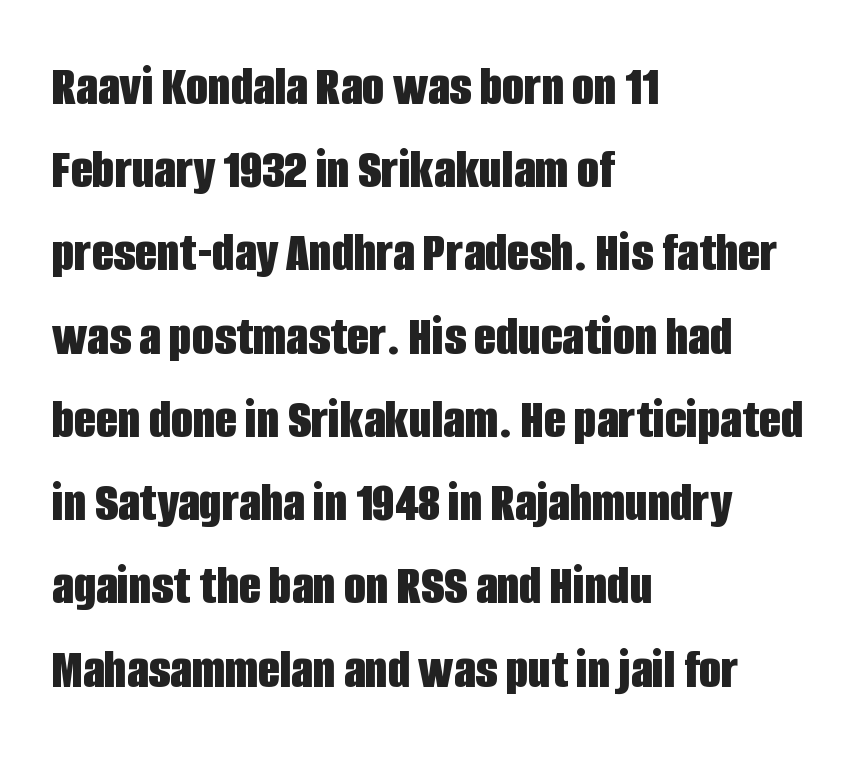
Every stem runs plumb, perpendicular to the baseline. Unmarked baselines from the first word to the last. Nothing unusual about the tracking: characters are spaced as the font intends. What kind of face is this? One without serifs — a sans. This block has exactly the height ordinary leading produces.
